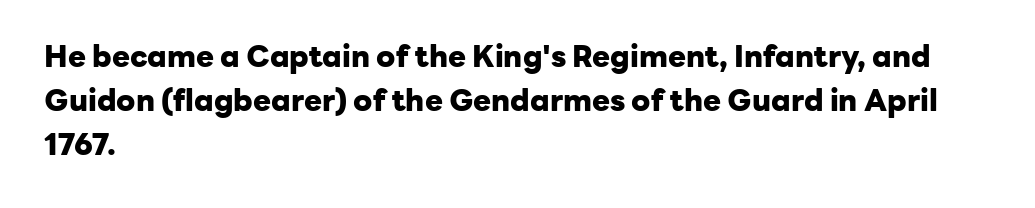
{"serif": "no", "italic": "no", "bold": "yes", "weight": "heavy", "width": "normal", "stroke_contrast": "low", "x_height": "medium", "monospaced": "no", "underline": "no", "align": "left", "line_spacing": "normal", "line_spacing_ratio": 1.47, "letter_spacing": "normal", "letter_spacing_em": 0.0, "glyph_px": 30}
